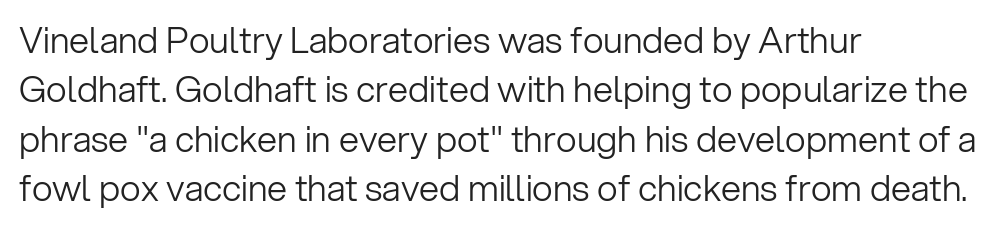
The type sits square on the baseline with zero lean. The glyphs are unaccompanied by any horizontal stroke below them. Summary of weight: not heavy and not bold. Look at the bottom of the vertical strokes: they stop flat, with no serifs. Tracking here is standard; glyphs follow each other at the usual distance.
